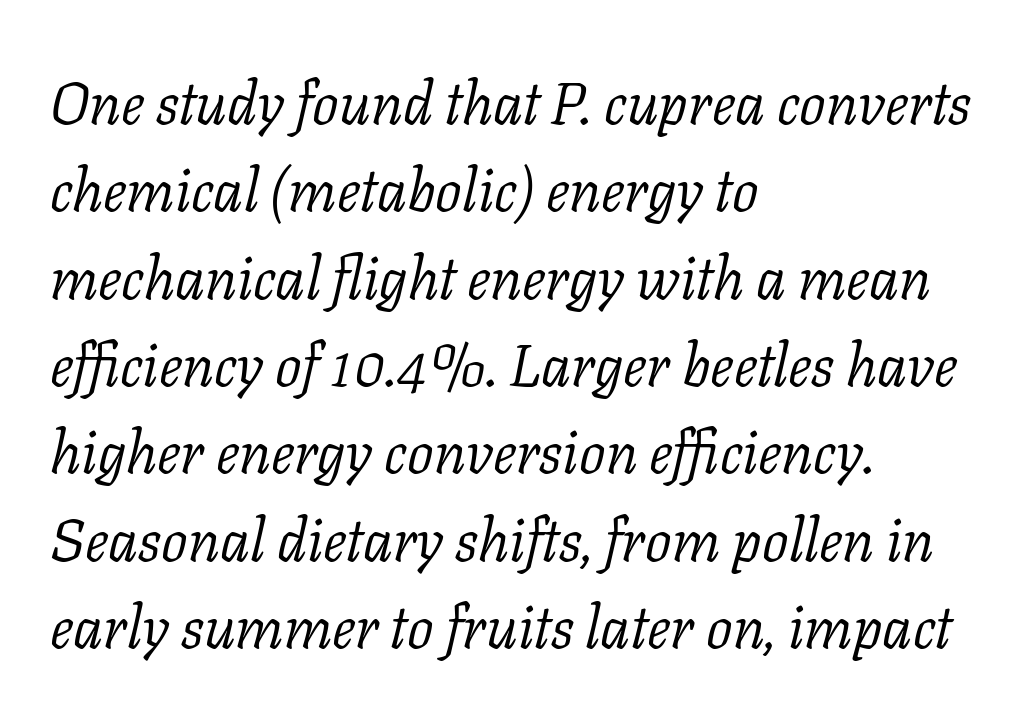
The image shows 59 px light serif type, italic (leaning right); set left-aligned, normal line spacing (1.48x), normal letter spacing, not underlined; low stroke contrast and a medium x-height.
